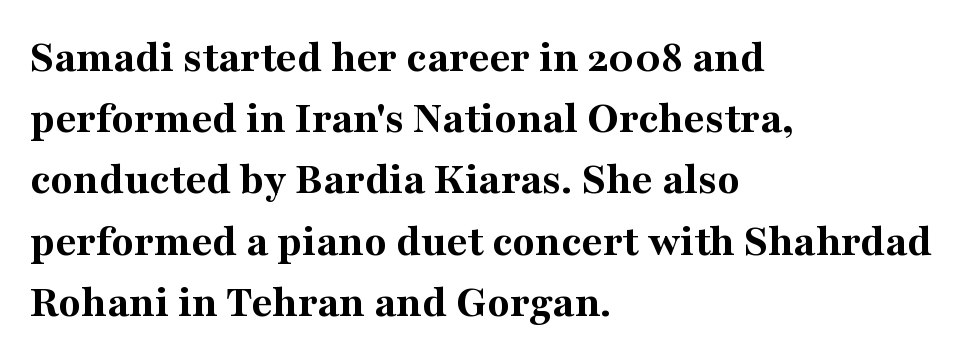
Q: Is the text bold? A: Yes.
Q: Is the text italic (slanted)? A: No, it is upright.
Q: Is the typeface a serif or a sans-serif typeface? A: Serif.
Q: Is the text underlined? A: No.
Q: How is the paragraph aligned? A: Left-aligned.
Q: Is the spacing between letters normal or unusually wide? A: Normal.
Q: Is the spacing between lines tight, normal or loose? A: Normal.
Q: Width (condensed, normal, or wide)? A: Normal.
Q: Stroke contrast? A: Medium.
Q: x-height? A: Medium.
Q: Monospaced? A: No.
